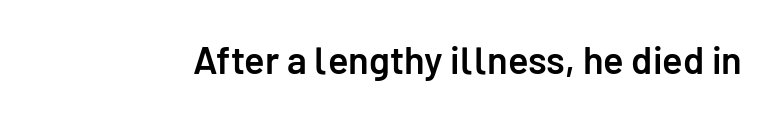
The image shows 38 px semibold sans-serif type, upright; set normal letter spacing, not underlined; low stroke contrast and a medium x-height.
